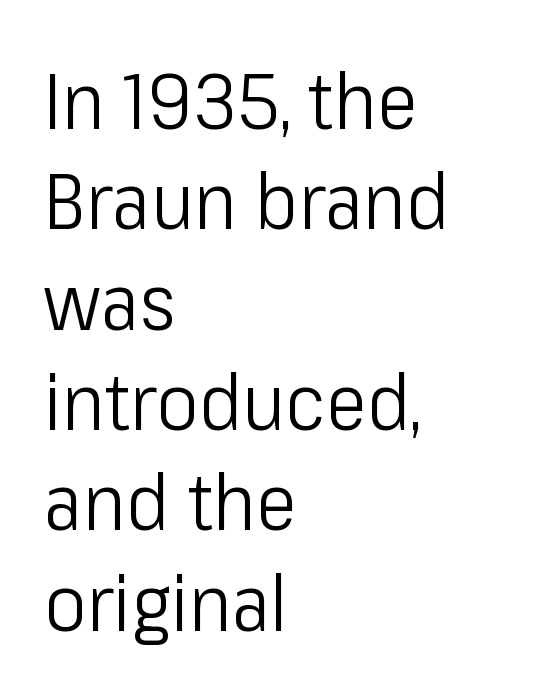
The image shows 79 px light, condensed sans-serif type, upright; set left-aligned, normal line spacing (1.27x), normal letter spacing, not underlined; low stroke contrast and a medium x-height.
